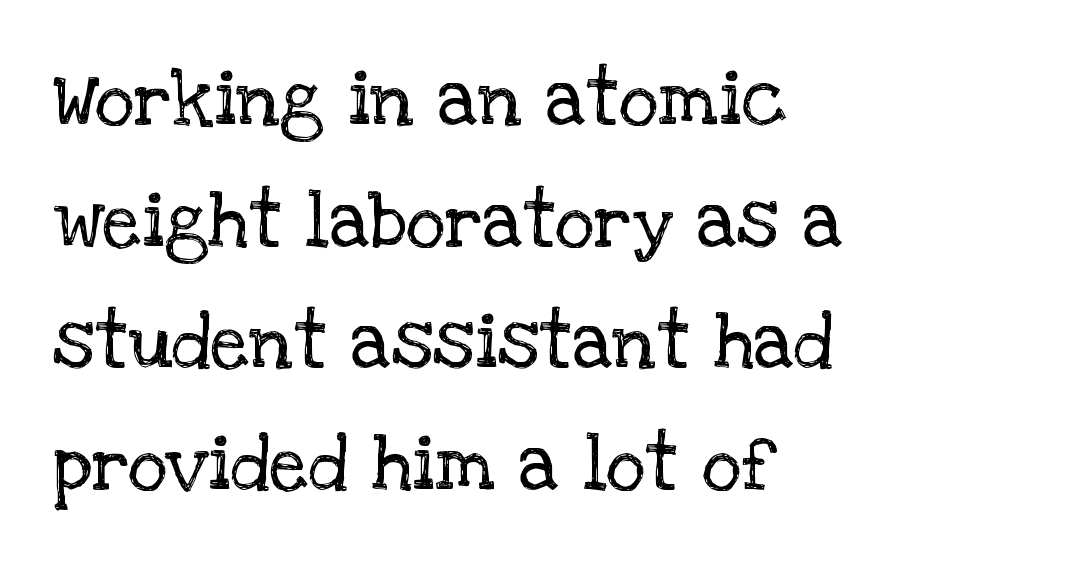
{"serif": "yes", "italic": "no", "bold": "no", "weight": "regular", "width": "normal", "stroke_contrast": "low", "x_height": "large", "monospaced": "no", "underline": "no", "align": "left", "line_spacing": "normal", "line_spacing_ratio": 1.58, "letter_spacing": "normal", "letter_spacing_em": 0.0, "glyph_px": 77}
